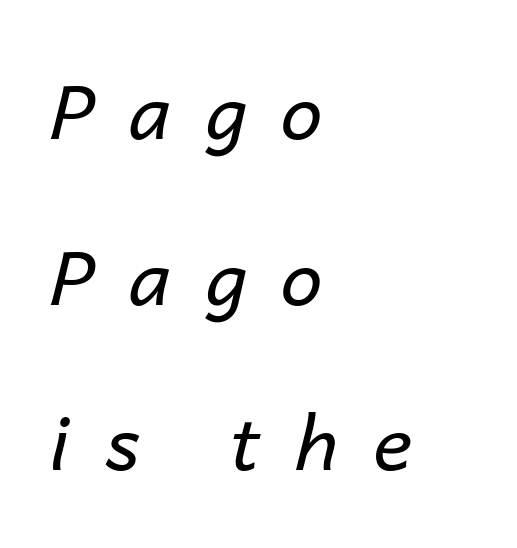
The image shows 75 px regular-weight type, italic (leaning right); set left-aligned, loose line spacing (2.21x), unusually wide letter spacing (+0.47 em), not underlined; low stroke contrast and a medium x-height.
